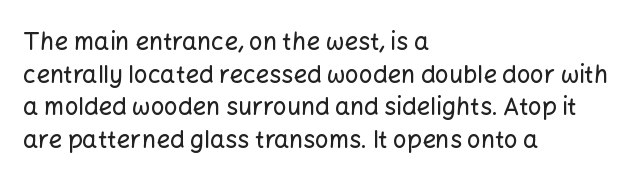
The image shows 24 px text type, upright; set left-aligned, normal line spacing (1.36x), normal letter spacing, not underlined.
